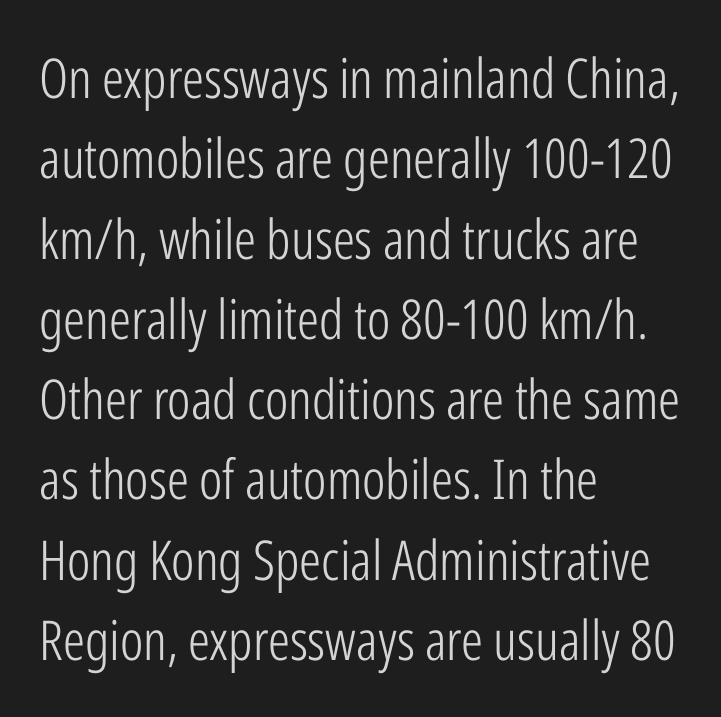
The rag falls on the right side of this text block. Unlike italic type, these characters show no tilt at all. Here the designer chose a conventional face with non-uniform glyph widths. The glyphs in this specimen are sans serif. Counters stay open thanks to moderate or lighter strokes.
